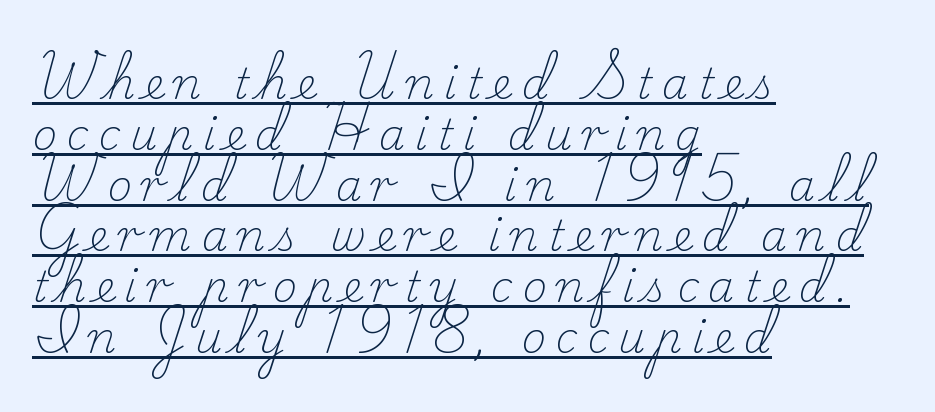
Q: Is the text bold? A: No.
Q: Is the text italic (slanted)? A: Yes.
Q: Is the typeface a serif or a sans-serif typeface? A: Serif.
Q: Is the text underlined? A: Yes.
Q: How is the paragraph aligned? A: Left-aligned.
Q: Is the spacing between letters normal or unusually wide? A: Unusually wide.
Q: Width (condensed, normal, or wide)? A: Normal.
Q: Stroke contrast? A: Low.
Q: x-height? A: Small.
Q: Monospaced? A: No.
